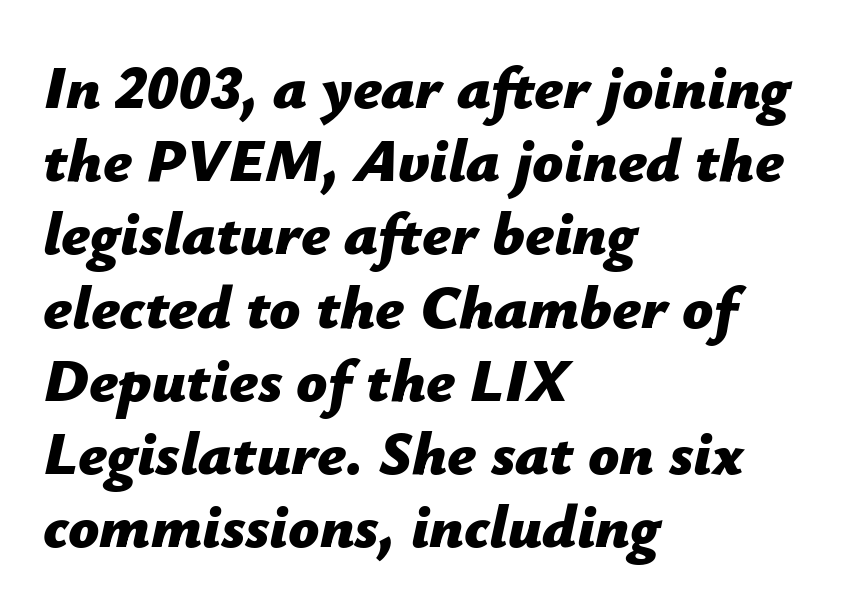
{"italic": "yes", "lean": "right", "slant_degrees": 12, "bold": "yes", "weight": "bold", "width": "normal", "stroke_contrast": "low", "x_height": "medium", "monospaced": "no", "underline": "no", "align": "left", "line_spacing_ratio": 1.2, "letter_spacing": "normal", "letter_spacing_em": 0.0, "glyph_px": 61}
